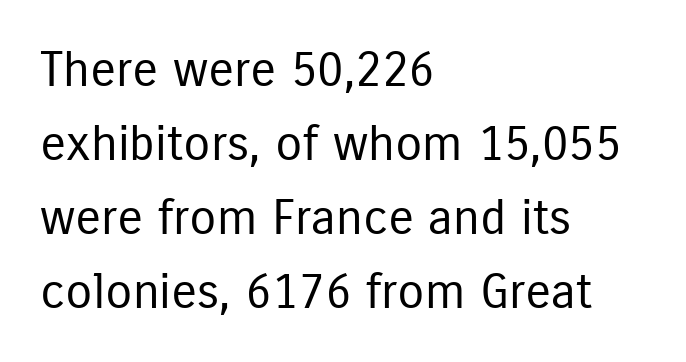
Q: Is the text bold? A: No.
Q: Is the text italic (slanted)? A: No, it is upright.
Q: Is the typeface a serif or a sans-serif typeface? A: Sans-serif.
Q: Is the text underlined? A: No.
Q: How is the paragraph aligned? A: Left-aligned.
Q: Is the spacing between letters normal or unusually wide? A: Normal.
Q: Is the spacing between lines tight, normal or loose? A: Normal.
Q: Width (condensed, normal, or wide)? A: Condensed.
Q: Stroke contrast? A: Low.
Q: x-height? A: Medium.
Q: Monospaced? A: No.
